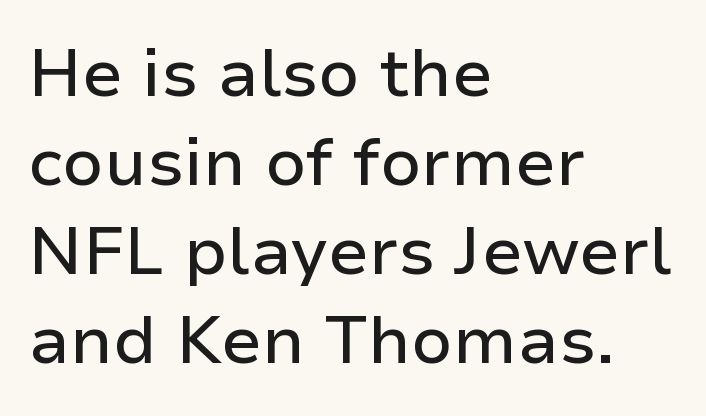
Q: Is the text italic (slanted)? A: No, it is upright.
Q: Is the typeface a serif or a sans-serif typeface? A: Sans-serif.
Q: Is the text underlined? A: No.
Q: How is the paragraph aligned? A: Left-aligned.
Q: Is the spacing between letters normal or unusually wide? A: Normal.
Q: Is the spacing between lines tight, normal or loose? A: Normal.
Q: Width (condensed, normal, or wide)? A: Normal.
Q: Stroke contrast? A: Low.
Q: x-height? A: Medium.
Q: Monospaced? A: No.
